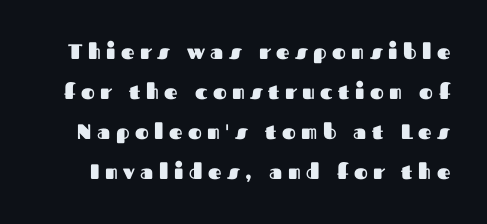
{"italic": "no", "bold": "yes", "underline": "no", "line_spacing": "loose", "line_spacing_ratio": 1.91, "letter_spacing": "wide", "letter_spacing_em": 0.26, "glyph_px": 21}
